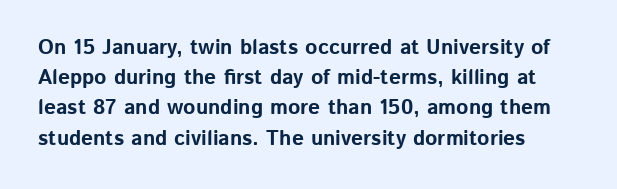
Glyph-to-glyph distance matches everyday printed text. Clear beneath every line of the passage. Compared with typical paragraphs, the rows here are spaced about the same. Is the type bold? Yes — the strokes are clearly thick and heavy. Posture: vertical.
